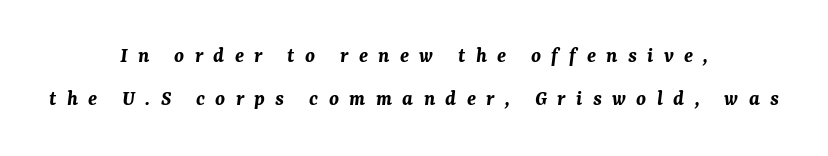
{"italic": "yes", "lean": "right", "slant_degrees": 7, "bold": "yes", "underline": "no", "align": "center", "line_spacing": "loose", "line_spacing_ratio": 1.94, "letter_spacing": "wide", "letter_spacing_em": 0.47, "glyph_px": 22}
